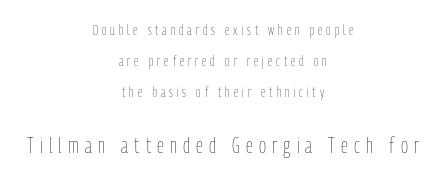
{"italic": "no", "bold": "no", "underline": "no", "align": "center", "line_spacing": "loose", "line_spacing_ratio": 2.2, "letter_spacing": "wide", "letter_spacing_em": 0.28, "larger_block": "second", "size_ratio": 1.57, "glyph_px": 22}
